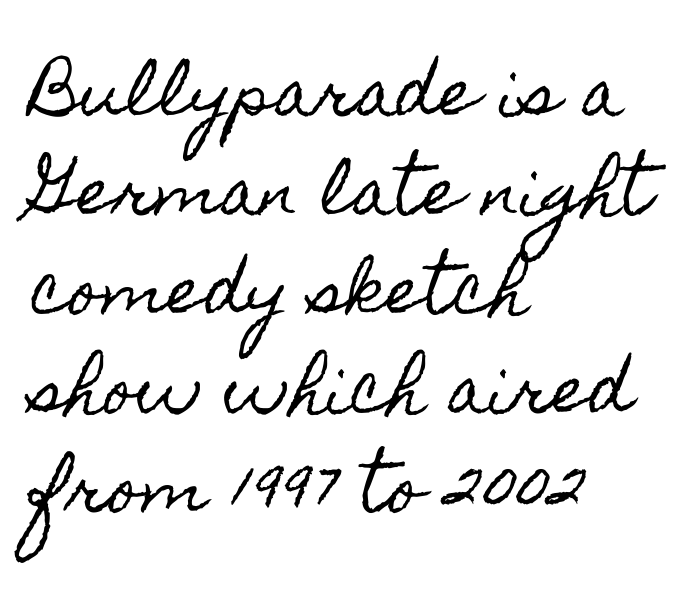
Q: Is the text italic (slanted)? A: Yes.
Q: Is the text underlined? A: No.
Q: How is the paragraph aligned? A: Left-aligned.
Q: Is the spacing between letters normal or unusually wide? A: Normal.
Q: Is the spacing between lines tight, normal or loose? A: Normal.
Q: Width (condensed, normal, or wide)? A: Condensed.
Q: x-height? A: Small.
Q: Monospaced? A: No.
